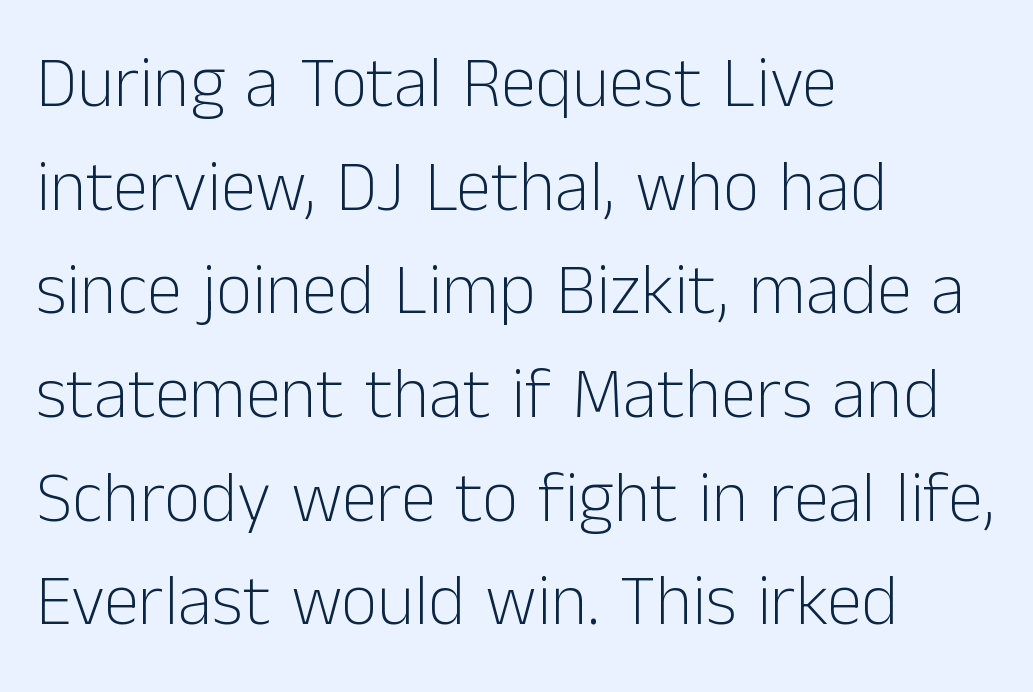
The compositor pushed each line to the left boundary. The rendering uses natural spacing where letterforms have individual widths. Stems and bowls with no extra thickness — not bold. Stroke terminals: plain, sans-serif.
